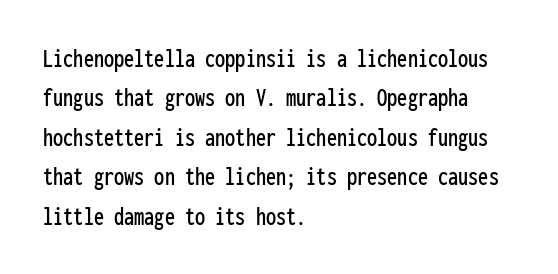
Rule under the text: the space is simply empty. The passage is arranged the way most books set body copy — flush left. This is the regular roman posture of the typeface. Default kerning and tracking; the words read as compact shapes.
